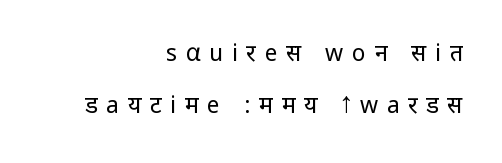
The image shows 23 px text type, upright; set right-aligned, loose line spacing (2.28x), unusually wide letter spacing (+0.38 em), not underlined.
